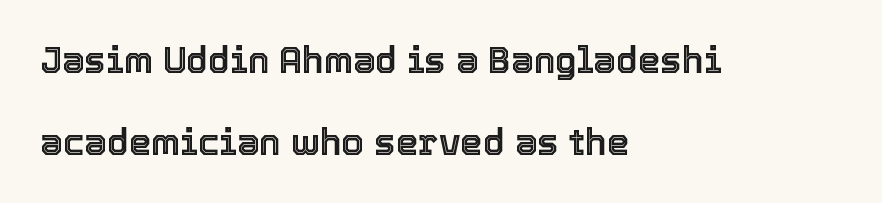
The image shows 36 px text type, upright; set left-aligned, loose line spacing (2.27x), normal letter spacing, not underlined; a medium x-height.
